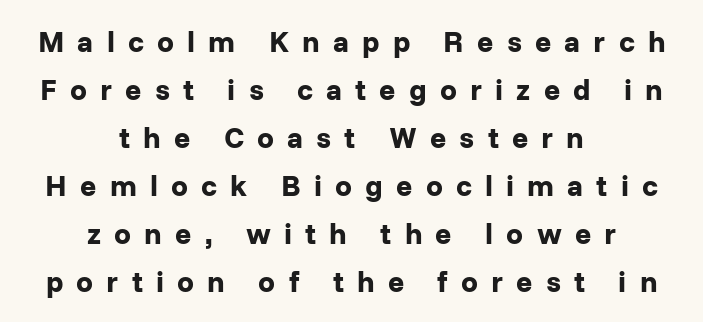
The gap between lines stays unmarked. Line starts and ends both wander, symmetrically. Grotesque or geometric, the face here clearly has no serifs. The passage shown is typed in a proportional face where columns would drift.
